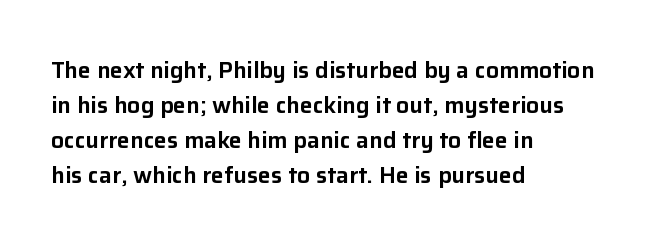
The image shows 23 px text type, upright; set left-aligned, normal line spacing (1.52x), normal letter spacing, not underlined.
